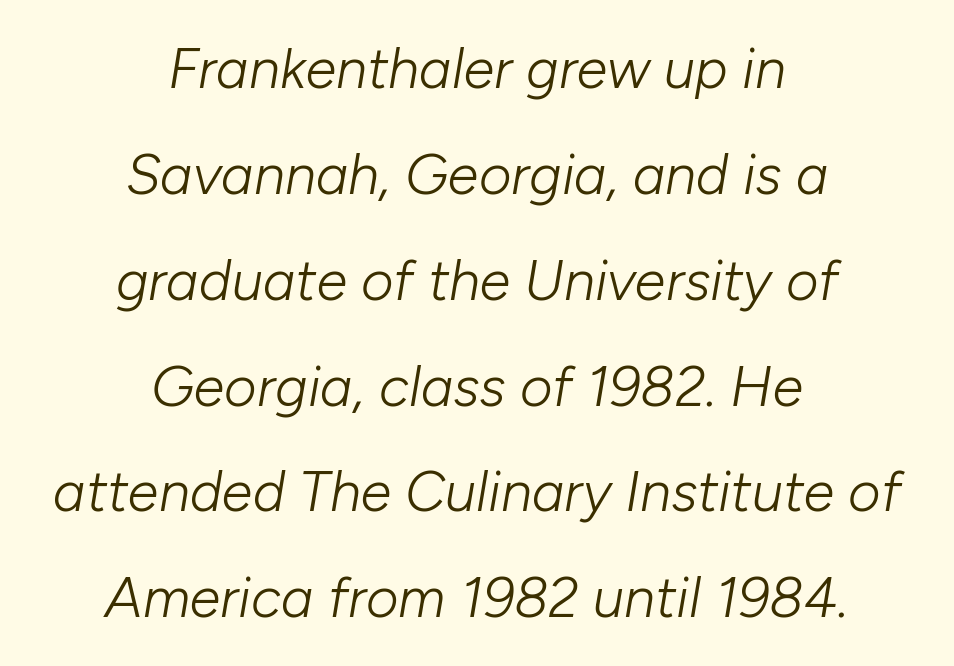
Q: Is the text bold? A: No.
Q: Is the text italic (slanted)? A: Yes, it leans right by about 10 degrees.
Q: Is the text underlined? A: No.
Q: How is the paragraph aligned? A: Centered.
Q: Is the spacing between letters normal or unusually wide? A: Normal.
Q: Width (condensed, normal, or wide)? A: Normal.
Q: Stroke contrast? A: Low.
Q: x-height? A: Medium.
Q: Monospaced? A: No.
